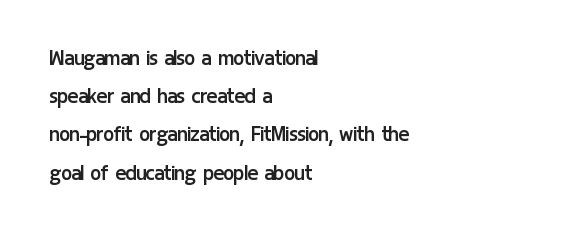
The glyphs are unaccompanied by any horizontal stroke below them. Posture: vertical. These lines keep a tight, regular rhythm from letter to letter. Interline gaps are of average width in this sample. The paragraph shown leans on its left margin.
